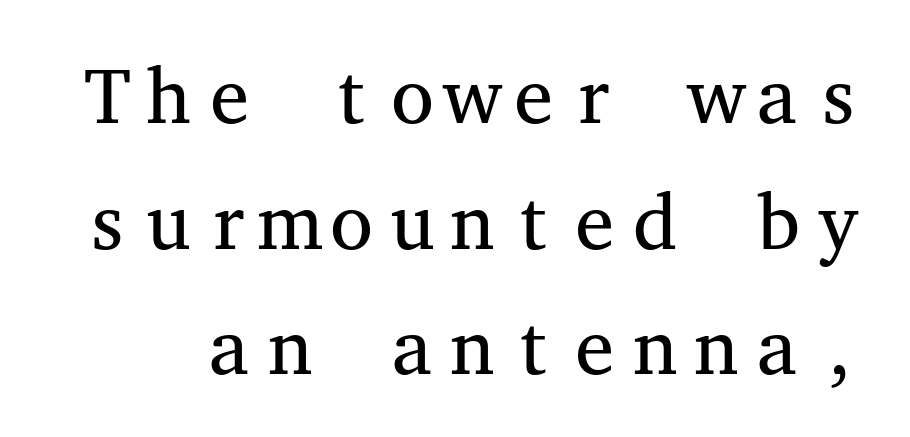
The image shows 78 px regular-weight, wide serif type, upright, monospaced; set normal line spacing (1.61x), normal letter spacing, not underlined; medium stroke contrast and a medium x-height.
